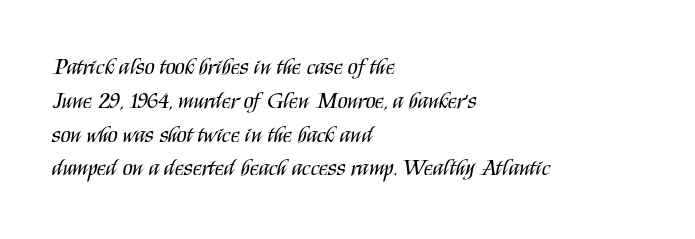
The image shows 23 px text type; set left-aligned, normal line spacing (1.47x), normal letter spacing, not underlined.
